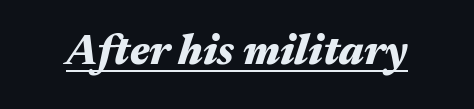
{"italic": "yes", "lean": "right", "slant_degrees": 17, "bold": "yes", "weight": "heavy", "width": "wide", "stroke_contrast": "medium", "x_height": "medium", "monospaced": "no", "underline": "yes", "letter_spacing": "normal", "letter_spacing_em": 0.0, "glyph_px": 42}
